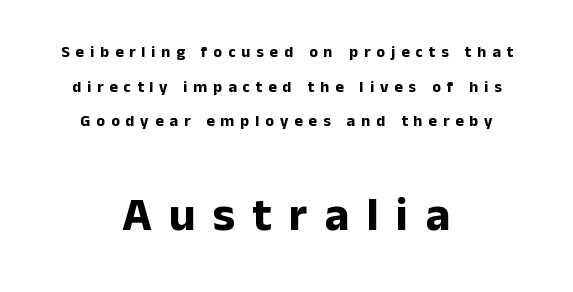
{"serif": "no", "italic": "no", "bold": "yes", "weight": "bold", "width": "normal", "stroke_contrast": "low", "x_height": "medium", "monospaced": "no", "underline": "no", "align": "center", "line_spacing": "loose", "line_spacing_ratio": 2.17, "letter_spacing": "wide", "letter_spacing_em": 0.37, "larger_block": "second", "size_ratio": 2.94, "glyph_px": 47}
